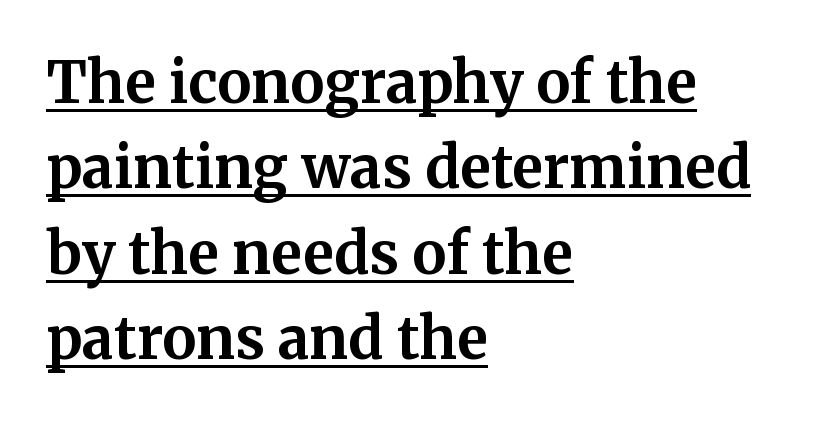
Does the copy run flush right? No — it runs flush left. The rendered words wear a rule along their underside. Is this a fixed-width face? No — the glyphs have proportional, varying widths. Reading down the column, the eye jumps a familiar distance to each next line.
